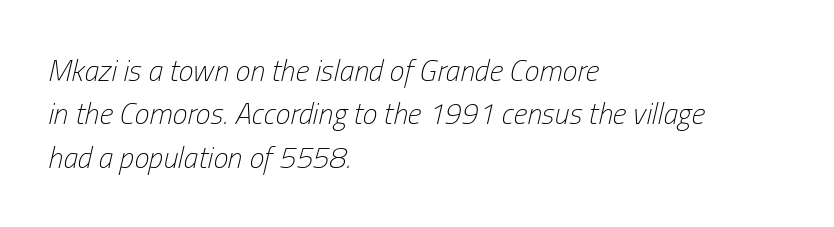
The image shows 30 px light, condensed type, italic (leaning right); set left-aligned, normal line spacing (1.45x), normal letter spacing, not underlined; low stroke contrast and a medium x-height.
